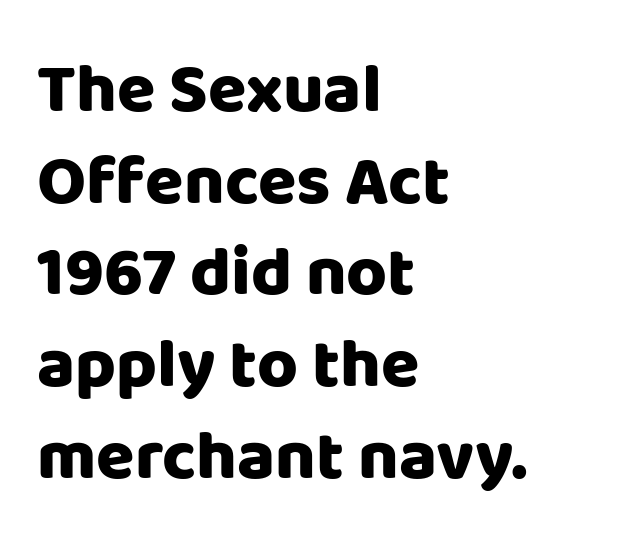
{"serif": "no", "italic": "no", "bold": "yes", "weight": "heavy", "width": "normal", "stroke_contrast": "low", "x_height": "large", "monospaced": "no", "underline": "no", "align": "left", "line_spacing": "normal", "line_spacing_ratio": 1.31, "letter_spacing": "normal", "letter_spacing_em": 0.0, "glyph_px": 70}
